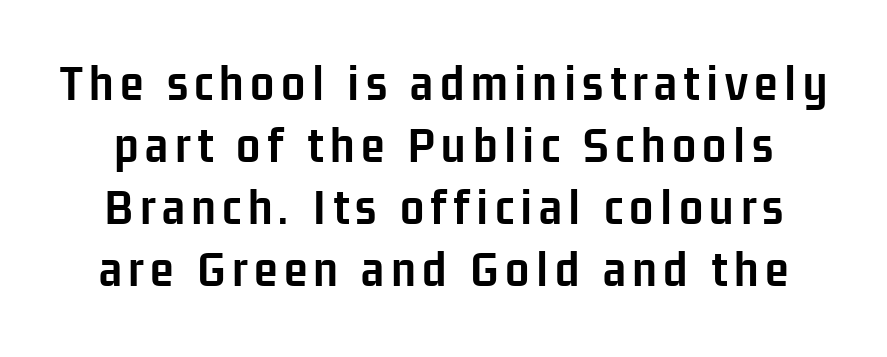
{"serif": "no", "italic": "no", "bold": "yes", "weight": "semibold", "width": "condensed", "stroke_contrast": "low", "x_height": "medium", "monospaced": "no", "underline": "no", "line_spacing": "tight", "line_spacing_ratio": 1.15, "glyph_px": 54}
